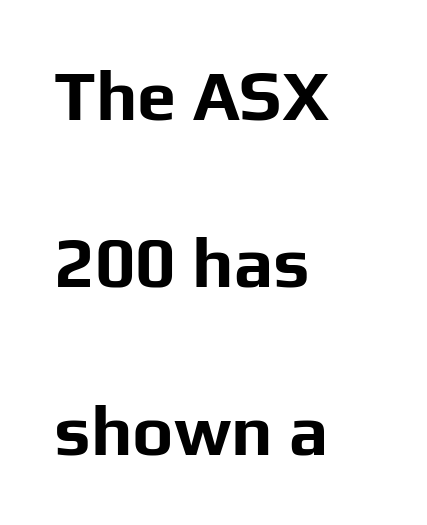
Q: Is the text bold? A: Yes.
Q: Is the text italic (slanted)? A: No, it is upright.
Q: Is the typeface a serif or a sans-serif typeface? A: Sans-serif.
Q: Is the text underlined? A: No.
Q: How is the paragraph aligned? A: Left-aligned.
Q: Is the spacing between letters normal or unusually wide? A: Normal.
Q: Is the spacing between lines tight, normal or loose? A: Loose.
Q: Width (condensed, normal, or wide)? A: Normal.
Q: Stroke contrast? A: Low.
Q: x-height? A: Medium.
Q: Monospaced? A: No.
